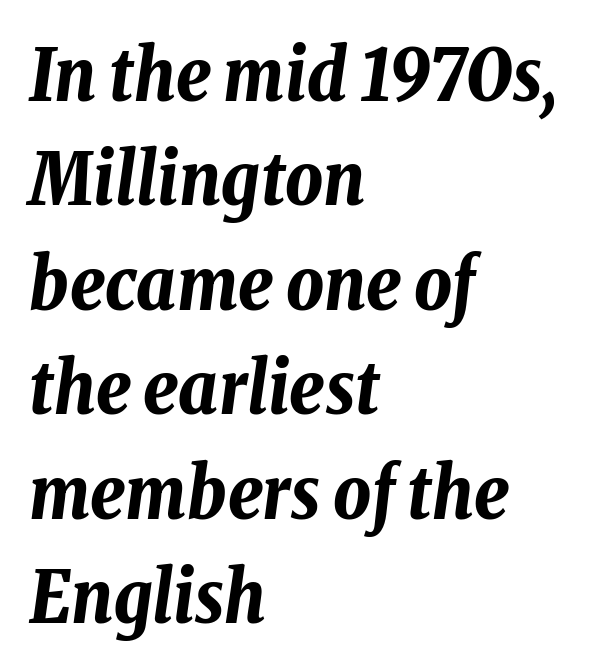
{"italic": "yes", "lean": "right", "slant_degrees": 8, "bold": "yes", "weight": "bold", "width": "condensed", "stroke_contrast": "low", "x_height": "medium", "monospaced": "no", "underline": "no", "align": "left", "line_spacing": "normal", "line_spacing_ratio": 1.43, "letter_spacing": "normal", "letter_spacing_em": 0.0, "glyph_px": 73}
